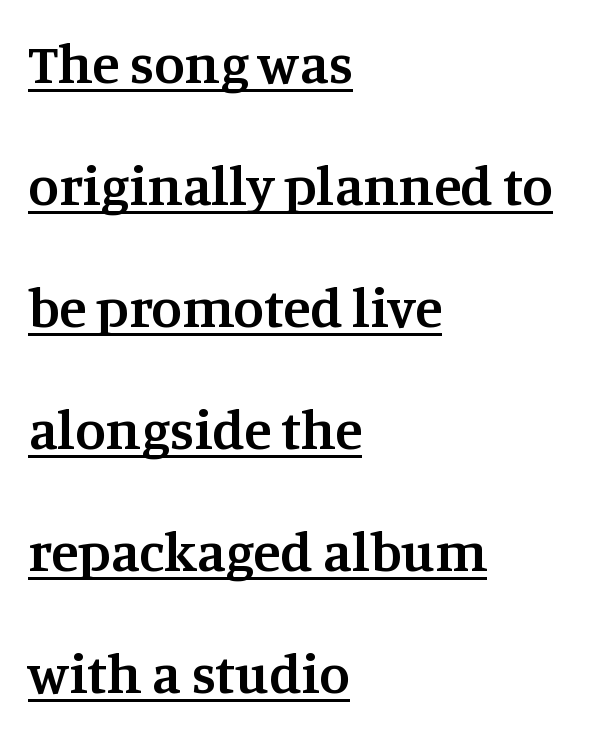
The image shows 56 px semibold serif type, upright; set left-aligned, loose line spacing (2.18x), normal letter spacing, underlined; medium stroke contrast and a large x-height.
